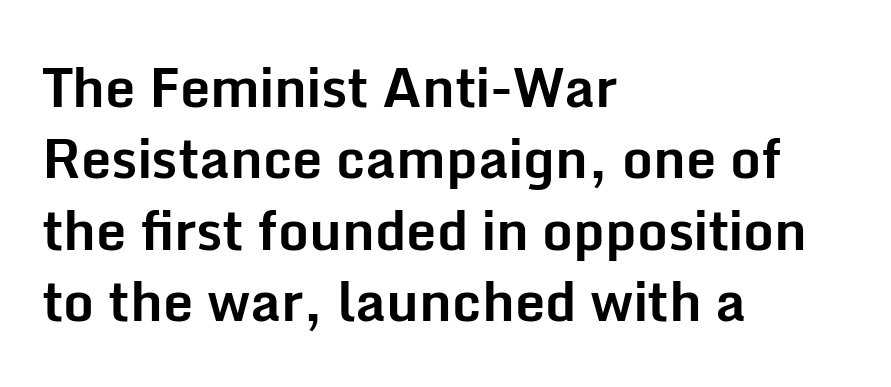
{"serif": "no", "italic": "no", "bold": "yes", "weight": "bold", "width": "normal", "stroke_contrast": "low", "x_height": "medium", "monospaced": "no", "underline": "no", "align": "left", "line_spacing": "normal", "line_spacing_ratio": 1.32, "letter_spacing": "normal", "letter_spacing_em": 0.0, "glyph_px": 54}
